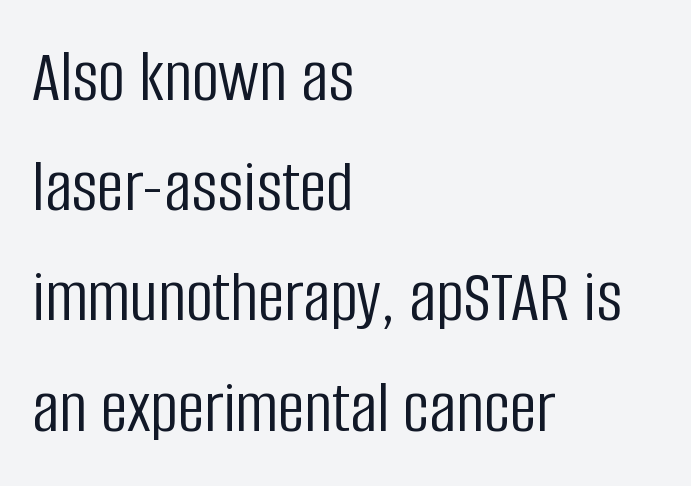
No heavy texture on the line: the type isn't bold. Here the glyphs are tracked normally, forming tight word shapes. One-word summary of the alignment: left. Spacing verdict: proportional, widths tailored to each character. Posture: vertical.
